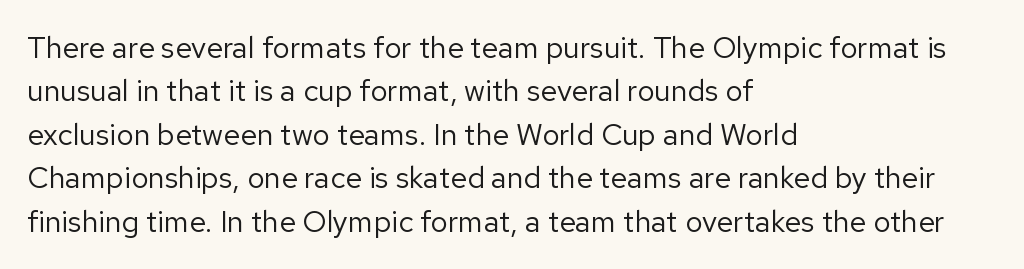
{"serif": "no", "italic": "no", "bold": "no", "weight": "regular", "width": "normal", "stroke_contrast": "low", "x_height": "medium", "monospaced": "no", "underline": "no", "align": "left", "line_spacing": "normal", "line_spacing_ratio": 1.45, "letter_spacing": "normal", "letter_spacing_em": 0.0, "glyph_px": 30}
